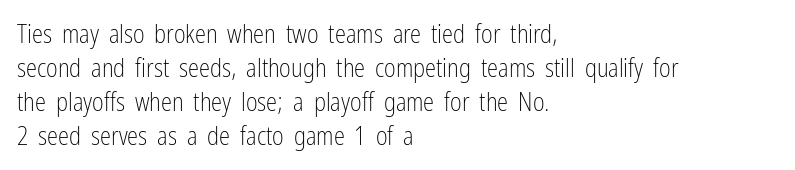
{"italic": "no", "bold": "no", "underline": "no", "align": "left", "line_spacing": "normal", "line_spacing_ratio": 1.36, "letter_spacing": "normal", "letter_spacing_em": 0.0, "glyph_px": 25}
